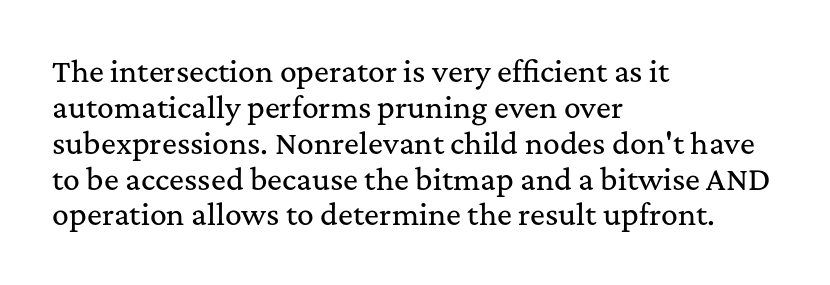
{"serif": "yes", "italic": "no", "width": "normal", "stroke_contrast": "medium", "x_height": "medium", "monospaced": "no", "underline": "no", "align": "left", "line_spacing": "normal", "line_spacing_ratio": 1.28, "letter_spacing": "normal", "letter_spacing_em": 0.0, "glyph_px": 28}
